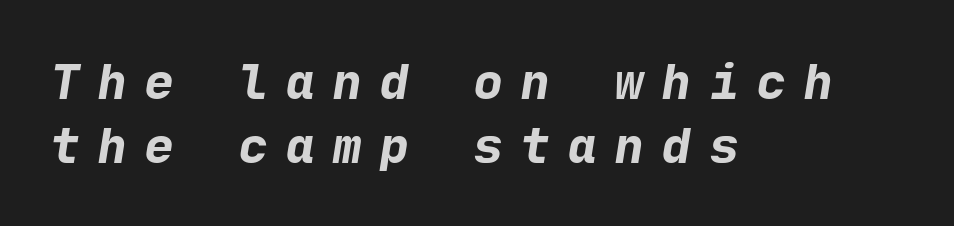
The image shows 48 px bold sans-serif type; set left-aligned, normal line spacing (1.33x), unusually wide letter spacing (+0.38 em), not underlined; low stroke contrast and a medium x-height.
